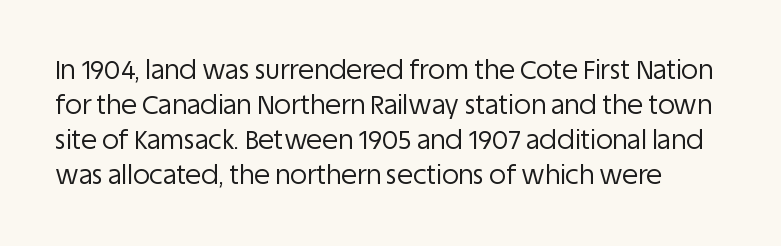
The image shows 26 px text type, upright; set normal line spacing (1.34x), normal letter spacing, not underlined.
